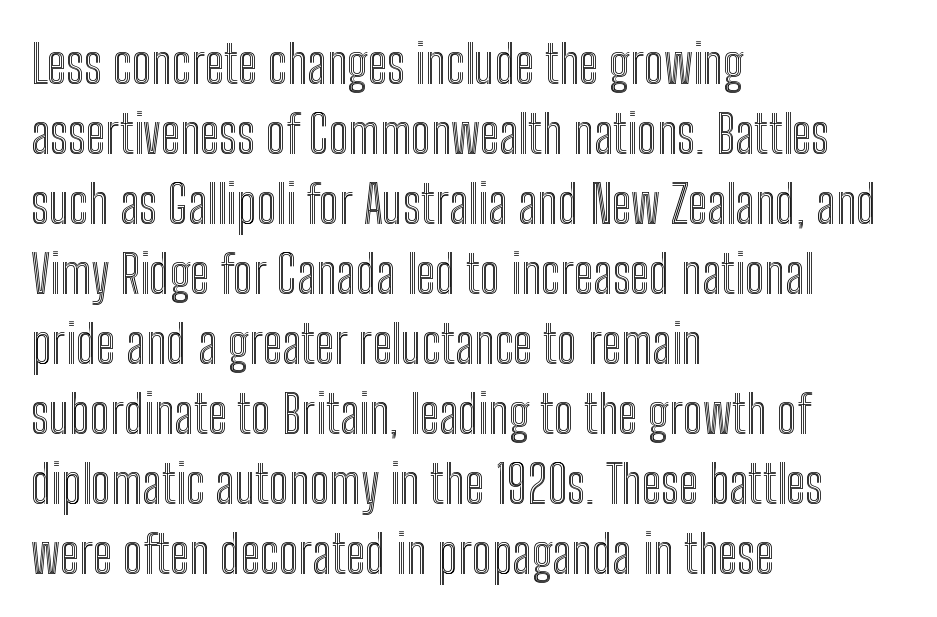
Q: Is the text italic (slanted)? A: No, it is upright.
Q: Is the text underlined? A: No.
Q: How is the paragraph aligned? A: Left-aligned.
Q: Is the spacing between letters normal or unusually wide? A: Normal.
Q: Is the spacing between lines tight, normal or loose? A: Normal.
Q: Width (condensed, normal, or wide)? A: Condensed.
Q: x-height? A: Medium.
Q: Monospaced? A: No.
